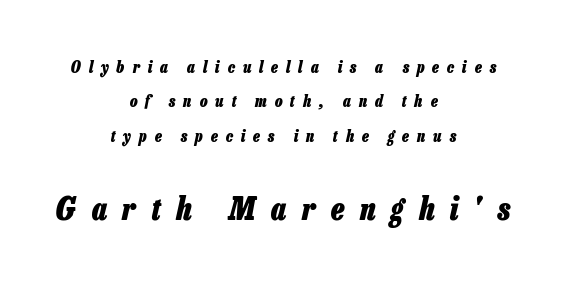
A student would notice the bottom passage is typeset larger than what precedes it. Someone cranked the tracking dial way up on this one. Notice the wide empty band between every row — that's loose leading. Decoration check: the copy has no underline. The rendering applies a slant to the glyphs. Chunky letters — that's bold for sure.
